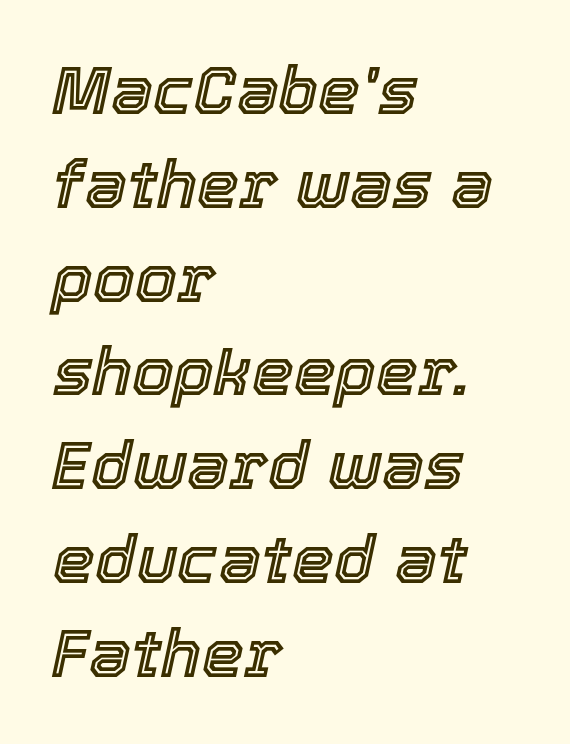
Q: Is the text italic (slanted)? A: Yes, it leans right by about 12 degrees.
Q: Is the text underlined? A: No.
Q: How is the paragraph aligned? A: Left-aligned.
Q: Is the spacing between letters normal or unusually wide? A: Normal.
Q: Is the spacing between lines tight, normal or loose? A: Normal.
Q: Width (condensed, normal, or wide)? A: Normal.
Q: x-height? A: Medium.
Q: Monospaced? A: No.
